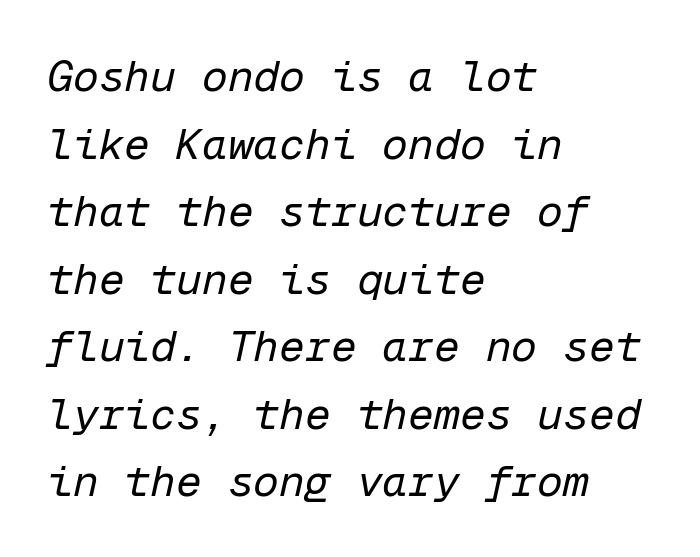
Horizontal bands of white between lines are of average thickness. The letters look calm and open, with moderate or lighter stems. The lines are quadded left. Quick note: italic. Between one letter and the next there's only the usual sliver of space. The rendering uses typewriter-style spacing with identical character cells.
